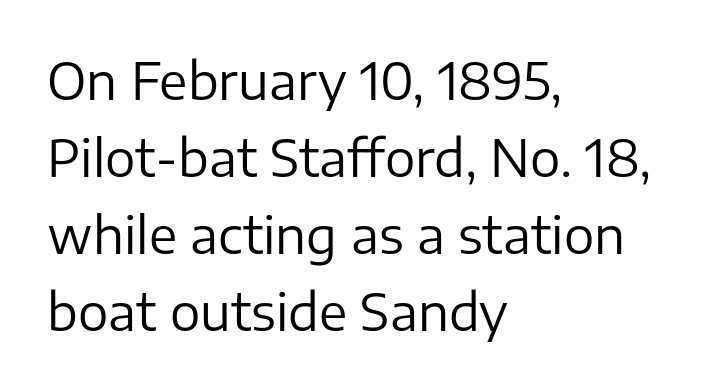
Nothing unusual about the tracking: characters are spaced as the font intends. Ordinary non-slanted type is in use. Interline gaps are of average width in this sample. Left-aligned paragraph, ragged on the right.
